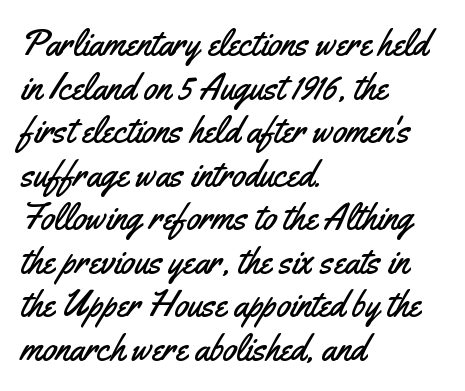
The image shows 36 px condensed sans-serif type; set left-aligned, line spacing 1.21x, normal letter spacing, not underlined; medium stroke contrast and a small x-height.
